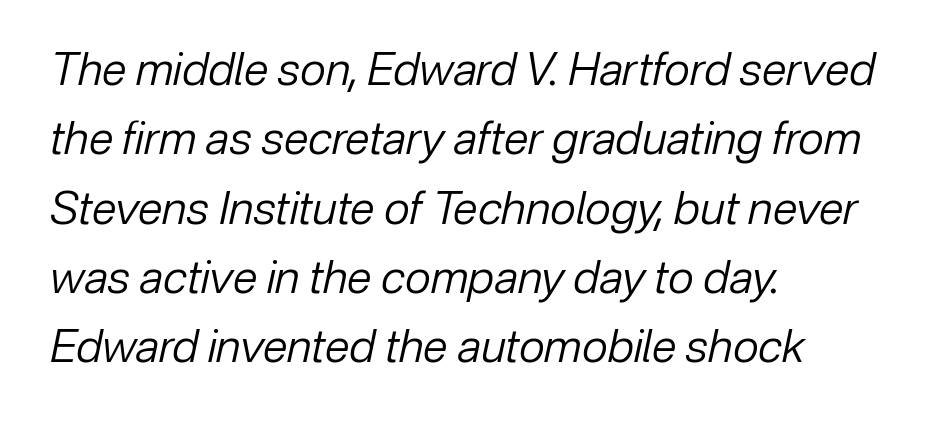
{"italic": "yes", "lean": "right", "slant_degrees": 12, "bold": "no", "weight": "regular", "width": "normal", "stroke_contrast": "low", "x_height": "medium", "monospaced": "no", "underline": "no", "align": "left", "line_spacing": "normal", "line_spacing_ratio": 1.54, "letter_spacing": "normal", "letter_spacing_em": 0.0, "glyph_px": 45}
